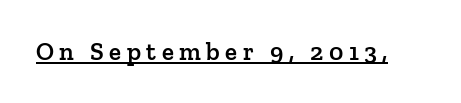
Posture: vertical. The face used here is a semibold: visibly heavier than regular, lighter than bold. In designer terms, the underline attribute is active on this setting. Students, note that the glyphs here are deliberately spaced far apart.
